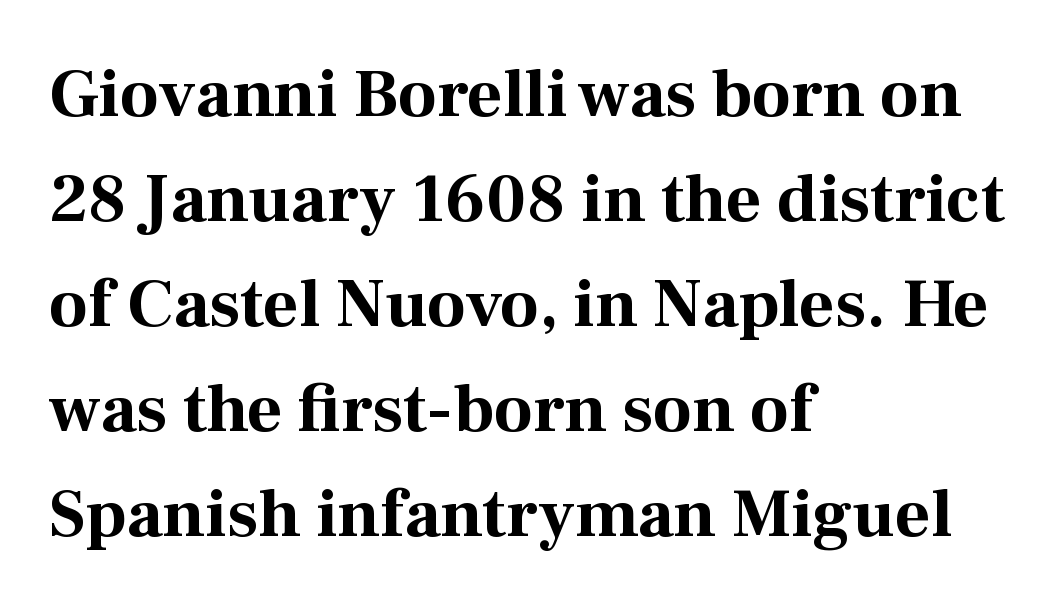
The type is set solid horizontally, with unmodified tracking. A typesetter would call this leading conventional body-copy spacing. Classification — serif. Stroke thickness is high; the sample reads as a true bold. Clear beneath every line of the passage.
